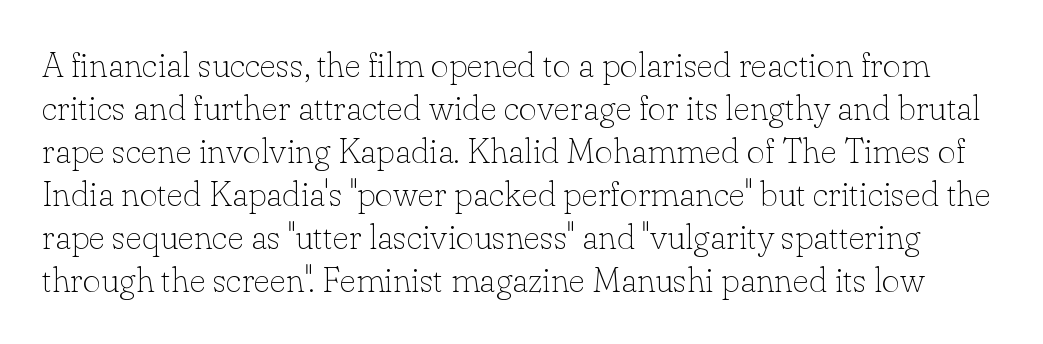
Q: Is the text bold? A: No.
Q: Is the text italic (slanted)? A: No, it is upright.
Q: Is the typeface a serif or a sans-serif typeface? A: Serif.
Q: Is the text underlined? A: No.
Q: Is the spacing between letters normal or unusually wide? A: Normal.
Q: Width (condensed, normal, or wide)? A: Normal.
Q: Stroke contrast? A: Low.
Q: x-height? A: Small.
Q: Monospaced? A: No.
